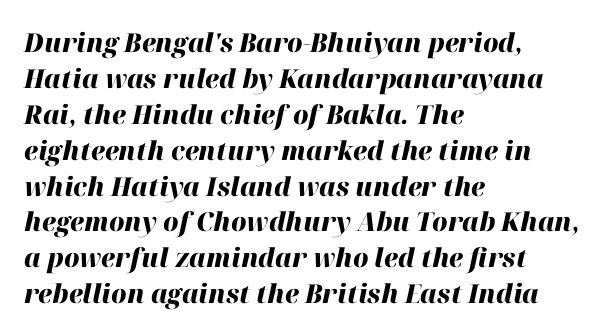
{"italic": "yes", "lean": "right", "slant_degrees": 12, "bold": "yes", "underline": "no", "align": "left", "line_spacing": "normal", "line_spacing_ratio": 1.38, "letter_spacing": "normal", "letter_spacing_em": 0.0, "glyph_px": 26}
